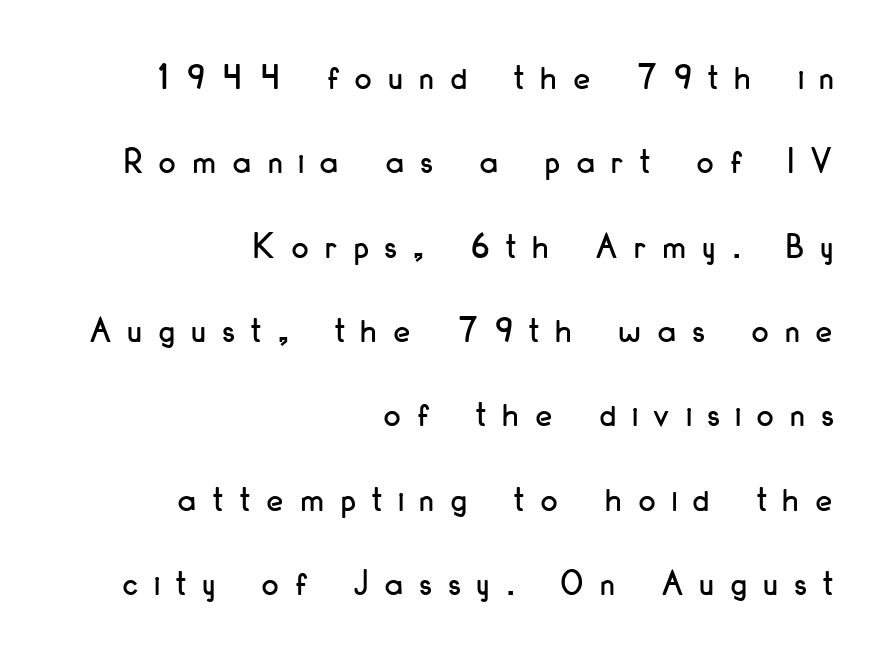
Q: Is the text italic (slanted)? A: No, it is upright.
Q: Is the typeface a serif or a sans-serif typeface? A: Sans-serif.
Q: Is the text underlined? A: No.
Q: How is the paragraph aligned? A: Right-aligned.
Q: Is the spacing between letters normal or unusually wide? A: Unusually wide.
Q: Is the spacing between lines tight, normal or loose? A: Loose.
Q: Width (condensed, normal, or wide)? A: Condensed.
Q: Stroke contrast? A: Low.
Q: x-height? A: Small.
Q: Monospaced? A: No.
